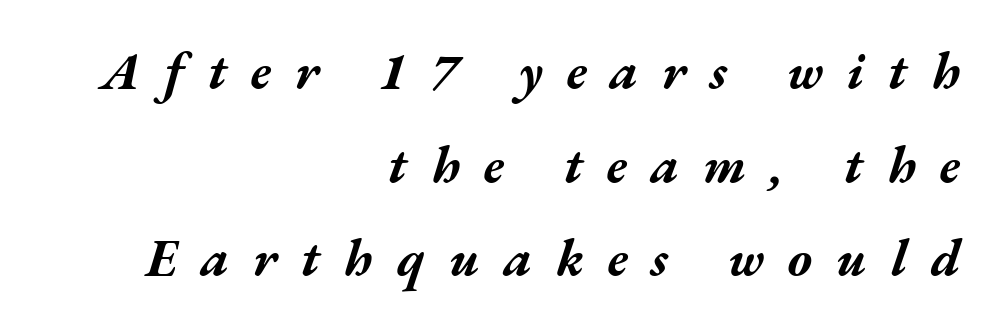
Would a proofreader flag this as italicized? Yes. Notice how the passage keeps a crisp vertical edge on the right only. Pretty heavy lettering here — definitely bold. The face used here is proportionally spaced, like ordinary book or web type.
